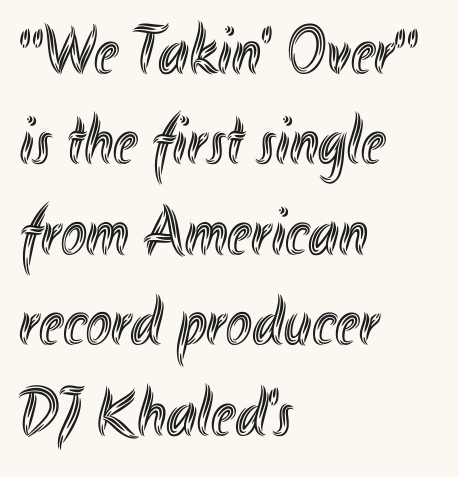
The image shows 69 px condensed type; set left-aligned, normal line spacing (1.31x), normal letter spacing, not underlined; a small x-height.
